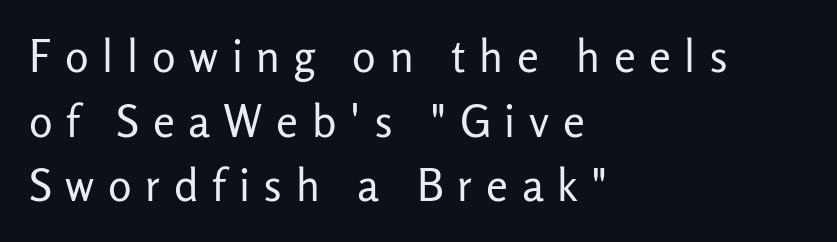
Each new line begins a customary step beneath the previous one. If you drew a ruler down the left edge, every line would touch it. These lines are rendered in a variable-pitch font. Stroke thickness stays within the range of a standard reading face or lighter. Font category for this specimen: sans-serif. Vertical strokes here are truly vertical.
